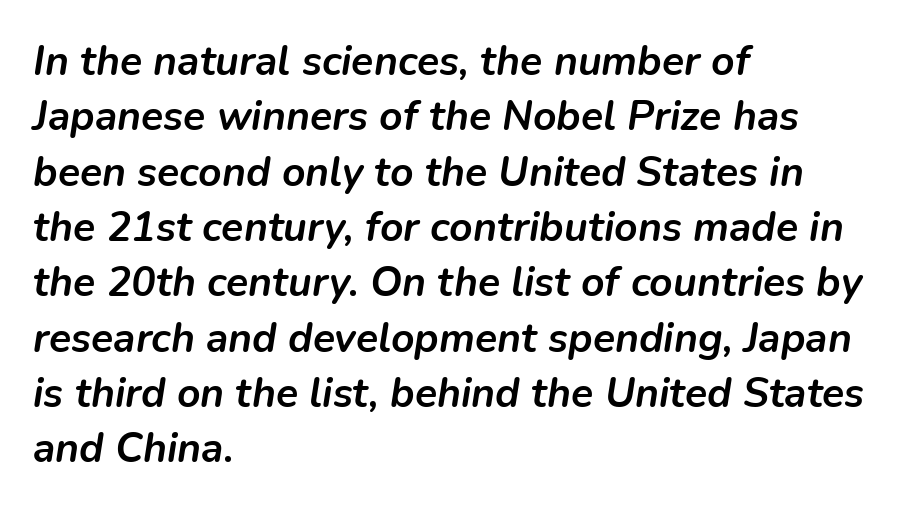
Q: Is the text bold? A: Yes.
Q: Is the text italic (slanted)? A: Yes, it leans right by about 9 degrees.
Q: Is the text underlined? A: No.
Q: How is the paragraph aligned? A: Left-aligned.
Q: Is the spacing between letters normal or unusually wide? A: Normal.
Q: Is the spacing between lines tight, normal or loose? A: Normal.
Q: Width (condensed, normal, or wide)? A: Normal.
Q: Stroke contrast? A: Low.
Q: x-height? A: Medium.
Q: Monospaced? A: No.
